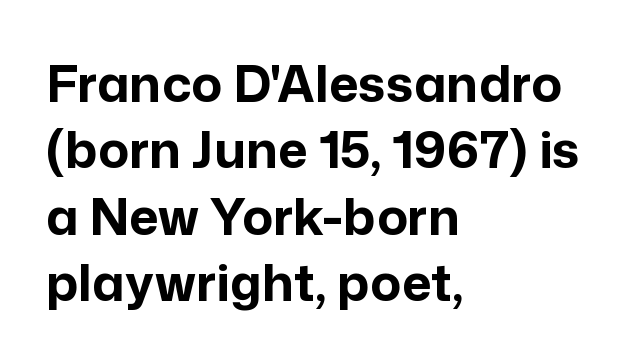
What stands out about the letter spacing? Nothing — it is the standard amount. Honestly, the row spacing looks completely unremarkable. Strong, thick strokes mark this as bold type. A typesetter would label this face a sans. Beneath every word, the page is bare.
